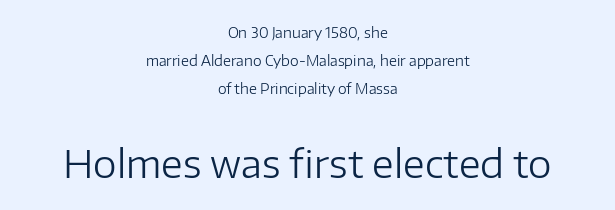
Q: Is the text bold? A: No.
Q: Is the text italic (slanted)? A: No, it is upright.
Q: Is the typeface a serif or a sans-serif typeface? A: Sans-serif.
Q: Is the text underlined? A: No.
Q: How is the paragraph aligned? A: Centered.
Q: Is the spacing between letters normal or unusually wide? A: Normal.
Q: Is the spacing between lines tight, normal or loose? A: Loose.
Q: Which block of text is set in a larger size, the first (top) or the second (bottom)? A: The second (bottom) one.
Q: Width (condensed, normal, or wide)? A: Normal.
Q: Stroke contrast? A: Low.
Q: x-height? A: Medium.
Q: Monospaced? A: No.
